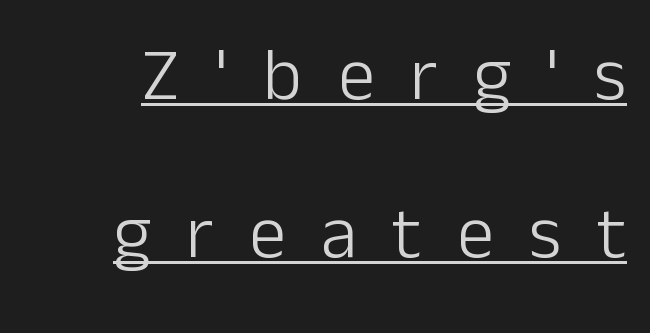
You can tell from the bare stems that sans-serif type was used. Note the varied advance widths — an 'i' is clearly narrower than an 'm'. Every stem runs plumb, perpendicular to the baseline. Successive baselines arrive slowly, with a big drop between each. In terms of letterspacing, this is a distinctly airy, spread setting.
